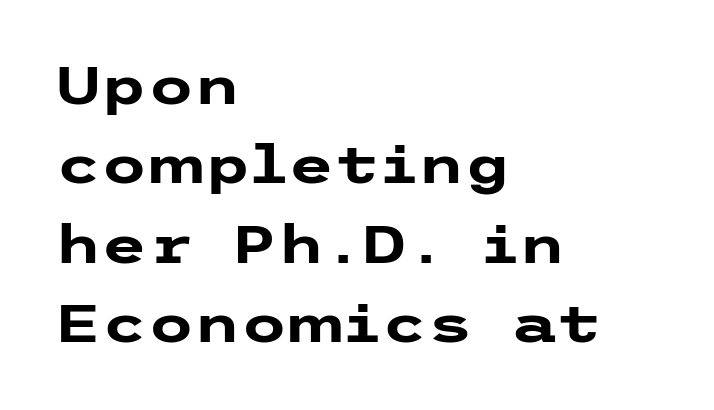
{"serif": "no", "italic": "no", "bold": "yes", "weight": "heavy", "width": "wide", "stroke_contrast": "low", "x_height": "medium", "underline": "no", "align": "left", "line_spacing": "normal", "line_spacing_ratio": 1.5, "letter_spacing": "normal", "letter_spacing_em": 0.0, "glyph_px": 53}
